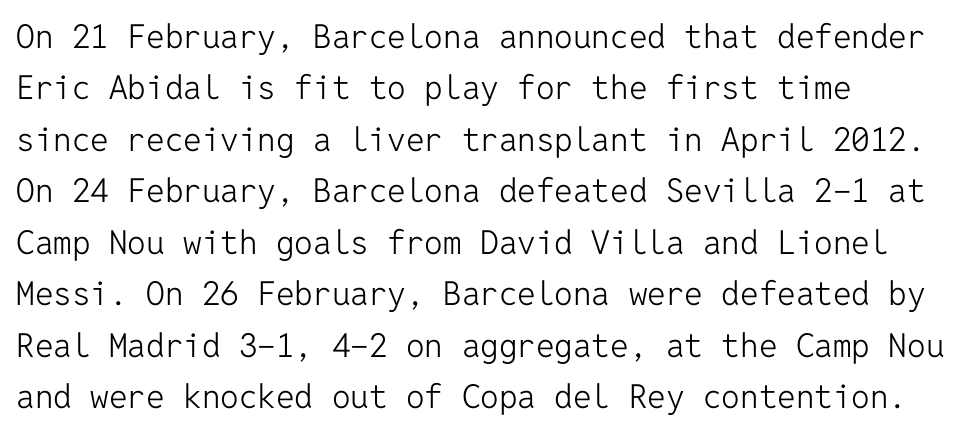
Lines of text with bare space underneath. Letters have the restrained weight of plain body copy at most. Is this a fixed-width face? Yes — each glyph sits in an identical cell. Vertical spacing — default.
